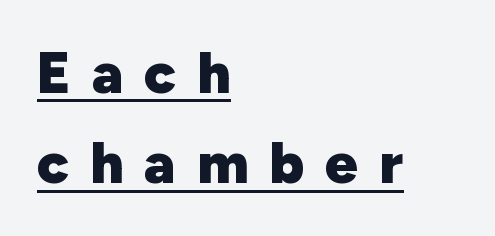
The image shows 58 px heavy sans-serif type, upright; set left-aligned, normal line spacing (1.56x), unusually wide letter spacing (+0.36 em), underlined; low stroke contrast and a medium x-height.
